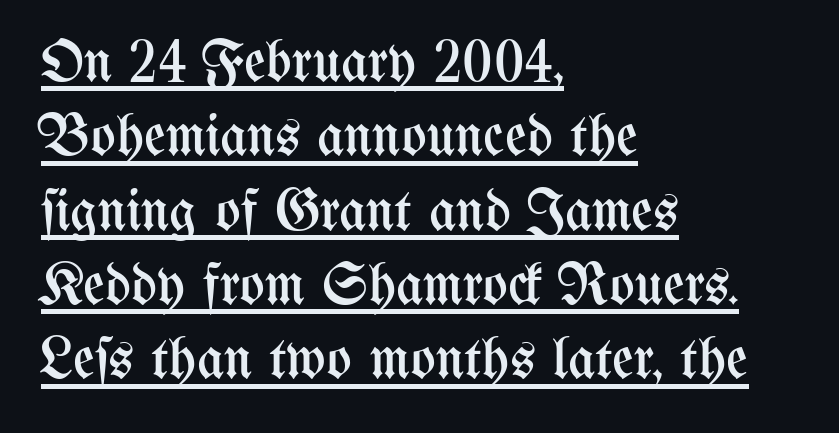
{"italic": "no", "bold": "no", "weight": "regular", "width": "condensed", "stroke_contrast": "medium", "x_height": "medium", "monospaced": "no", "underline": "yes", "align": "left", "line_spacing": "normal", "line_spacing_ratio": 1.26, "letter_spacing": "normal", "letter_spacing_em": 0.0, "glyph_px": 59}
